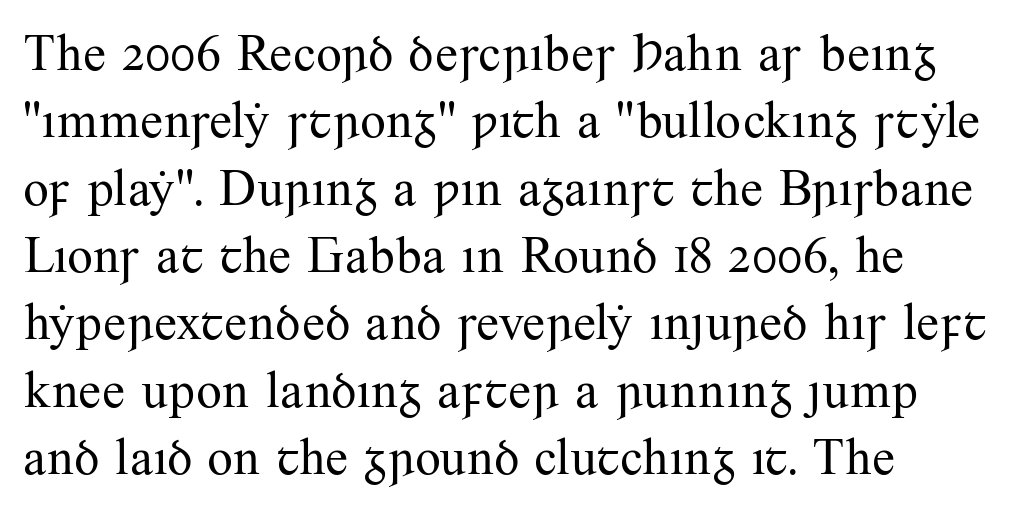
The image shows 51 px regular-weight serif type, upright; set normal line spacing (1.32x), normal letter spacing, not underlined; medium stroke contrast and a small x-height.
